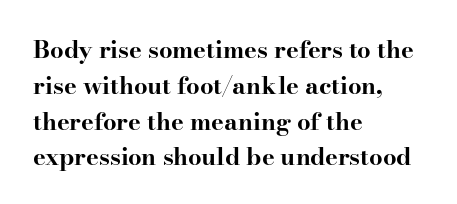
Italic: no, the glyphs are upright roman. Reading down the column, the eye jumps a familiar distance to each next line. Each row of text sits above clean, open space. Chunky letters — that's bold for sure.
